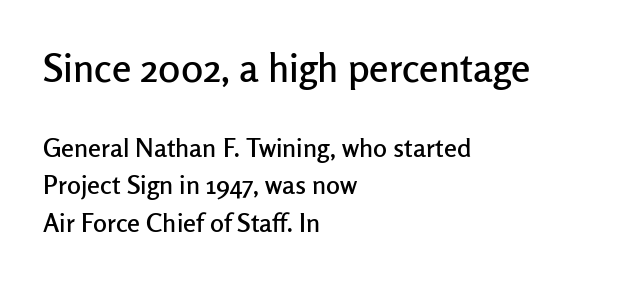
The image shows 39 px sans-serif type, upright; set left-aligned, normal line spacing (1.45x), normal letter spacing, not underlined; the first (top) block is 1.5x larger; low stroke contrast and a medium x-height.
